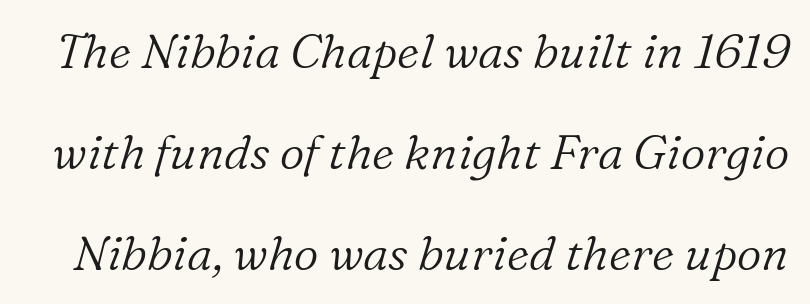
Character widths vary here, with narrow letters taking less room than wide ones. Is the type heavy? It reads as light-to-regular instead. Honestly, the letter spacing is just normal — you wouldn't notice it. The words here are not underlined. Observe the serifs anchoring each vertical stroke in this sample. The specimen reads as italic at a glance.
